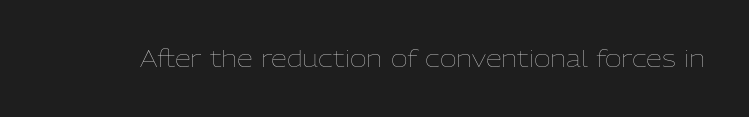
Q: Is the text bold? A: No.
Q: Is the text italic (slanted)? A: No, it is upright.
Q: Is the text underlined? A: No.
Q: Is the spacing between letters normal or unusually wide? A: Normal.
